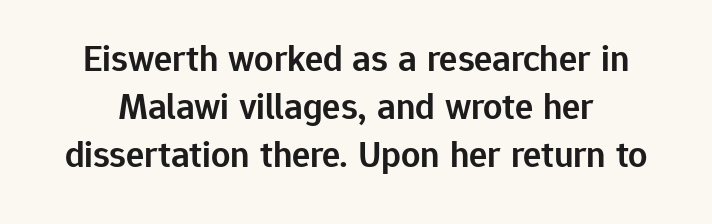
Line spacing here is normal. This is the in-between weight designers call semibold or demi. The zone under the glyphs is completely vacant. Ascenders rise straight up at ninety degrees.
